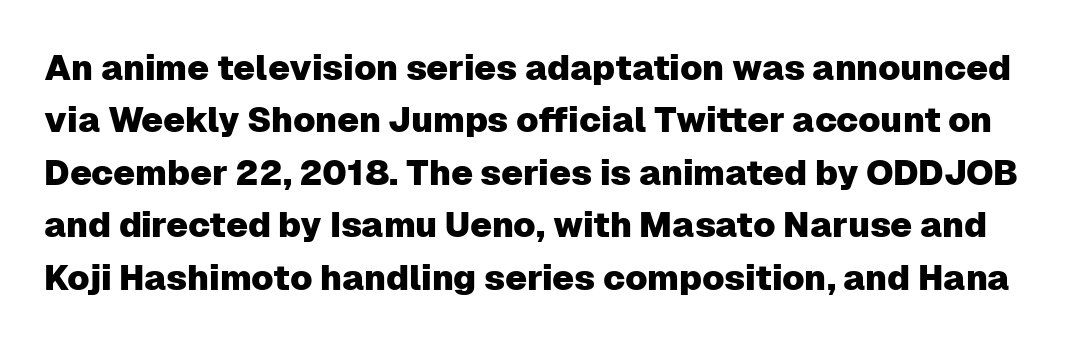
Q: Is the text italic (slanted)? A: No, it is upright.
Q: Is the typeface a serif or a sans-serif typeface? A: Sans-serif.
Q: Is the text underlined? A: No.
Q: Is the spacing between letters normal or unusually wide? A: Normal.
Q: Is the spacing between lines tight, normal or loose? A: Normal.
Q: Width (condensed, normal, or wide)? A: Normal.
Q: Stroke contrast? A: Low.
Q: x-height? A: Medium.
Q: Monospaced? A: No.
